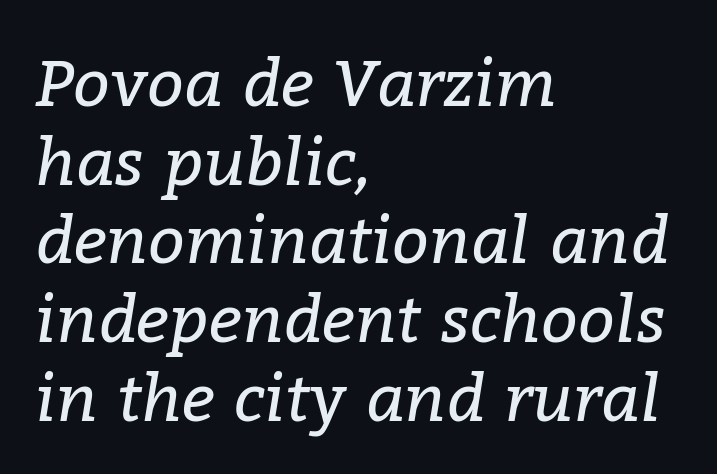
The image shows 65 px regular-weight serif type, italic (leaning right); set left-aligned, line spacing 1.21x, normal letter spacing, not underlined; low stroke contrast and a medium x-height.
